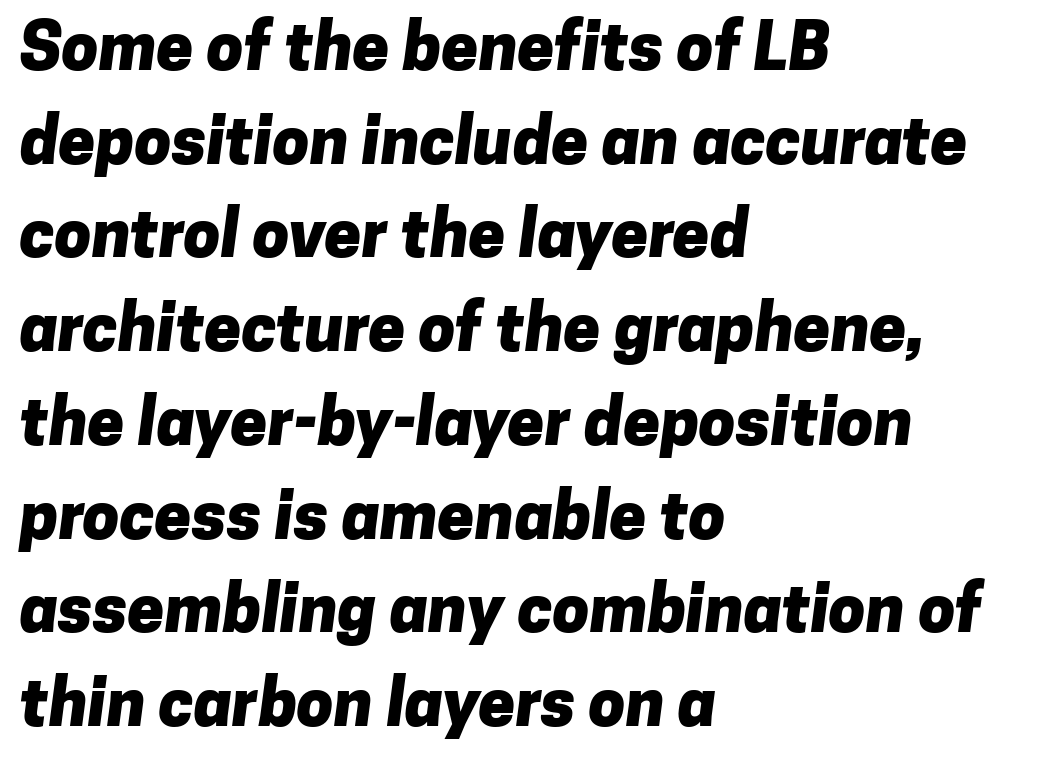
The rendering uses a moderate line-height, typical for paragraphs. Check under the words: just untouched page. Words appear dense and cohesive because spacing is normal. Note: no serifs on the glyphs. This rendering uses left alignment, leaving the right contour irregular.
